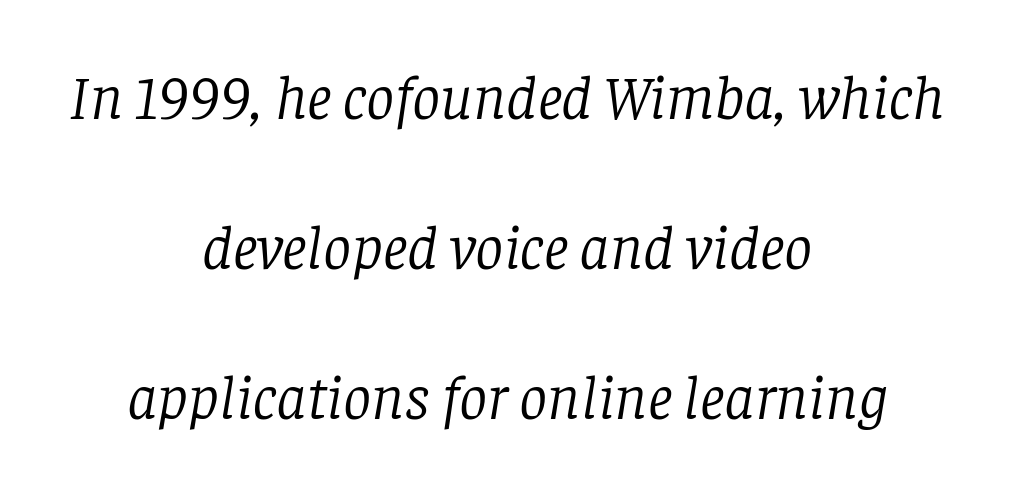
Casual observation: everything's sitting right in the middle. The block of text is sparse from top to bottom, with ample space between rows. Weight: in the light-to-regular range. Serif or sans? Serif — the stroke terminals have little feet. Tracking value appears to be zero — textbook default spacing. Each letter keeps its own natural width here, so spacing adapts to shape.
